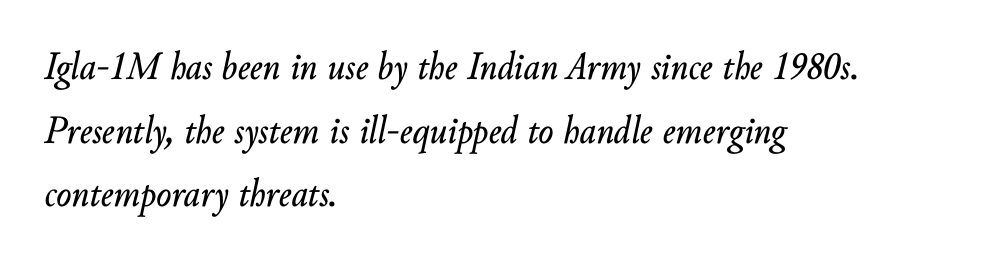
Q: Is the text italic (slanted)? A: Yes, it leans right by about 10 degrees.
Q: Is the text underlined? A: No.
Q: How is the paragraph aligned? A: Left-aligned.
Q: Is the spacing between letters normal or unusually wide? A: Normal.
Q: Is the spacing between lines tight, normal or loose? A: Normal.
Q: Width (condensed, normal, or wide)? A: Normal.
Q: Stroke contrast? A: Low.
Q: x-height? A: Small.
Q: Monospaced? A: No.
